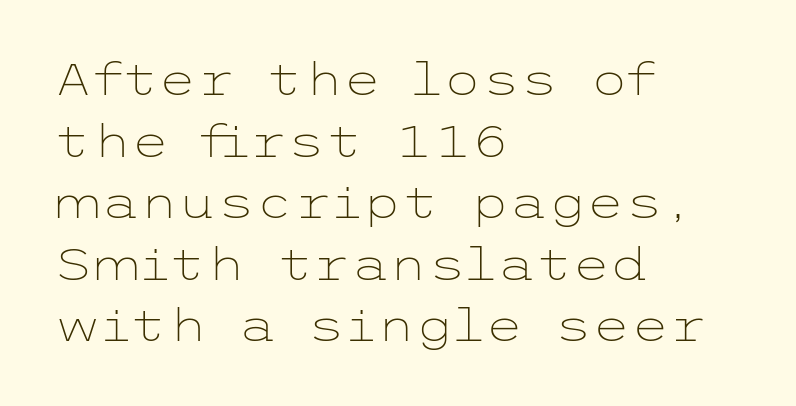
{"serif": "no", "italic": "no", "bold": "no", "weight": "light", "width": "wide", "stroke_contrast": "low", "x_height": "medium", "underline": "no", "align": "left", "line_spacing": "normal", "line_spacing_ratio": 1.4, "letter_spacing": "normal", "letter_spacing_em": 0.0, "glyph_px": 44}
